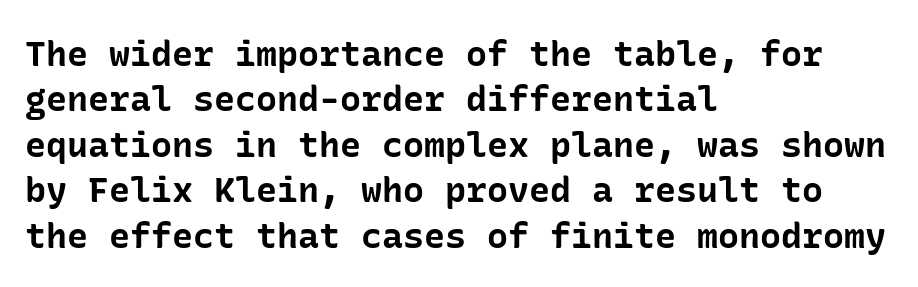
Regular leading. Check where the strokes stop: nothing finishes them off — pure sans. Does the copy run flush right? No — it runs flush left. Plenty of ink on the page — the face is bold.
